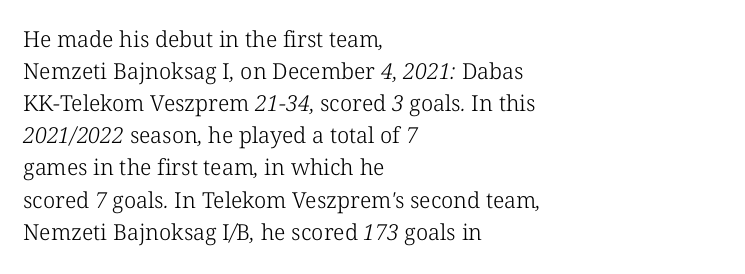
{"bold": "no", "underline": "no", "align": "left", "line_spacing": "normal", "line_spacing_ratio": 1.46, "letter_spacing": "normal", "letter_spacing_em": 0.0, "glyph_px": 22}
